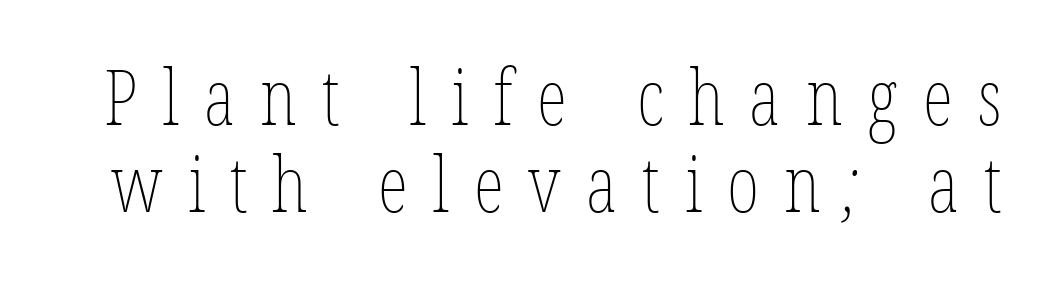
The passage shown is typed in a proportional face where columns would drift. Does the leading feel generous? Not at all — it's pinched. Each stroke keeps to a modest, everyday thickness or less. The rendering inserts visible extra space after every character. Has an underline been added? It has not.
